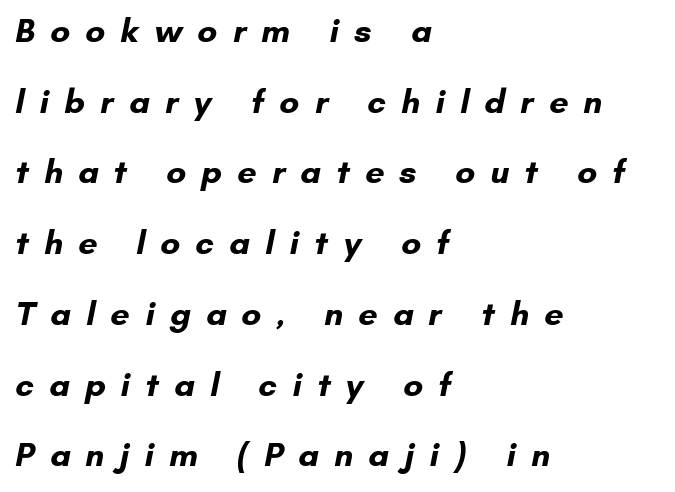
The image shows 34 px bold sans-serif type; set left-aligned, loose line spacing (2.08x), unusually wide letter spacing (+0.44 em), not underlined; low stroke contrast and a small x-height.
